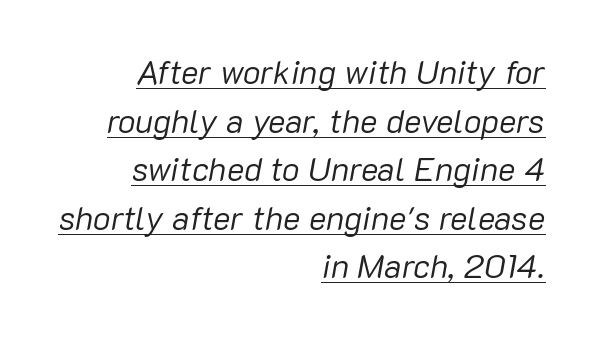
Q: Is the text bold? A: No.
Q: Is the text italic (slanted)? A: Yes, it leans right by about 10 degrees.
Q: Is the text underlined? A: Yes.
Q: How is the paragraph aligned? A: Right-aligned.
Q: Is the spacing between letters normal or unusually wide? A: Normal.
Q: Is the spacing between lines tight, normal or loose? A: Normal.
Q: Width (condensed, normal, or wide)? A: Normal.
Q: Stroke contrast? A: Low.
Q: x-height? A: Medium.
Q: Monospaced? A: No.
